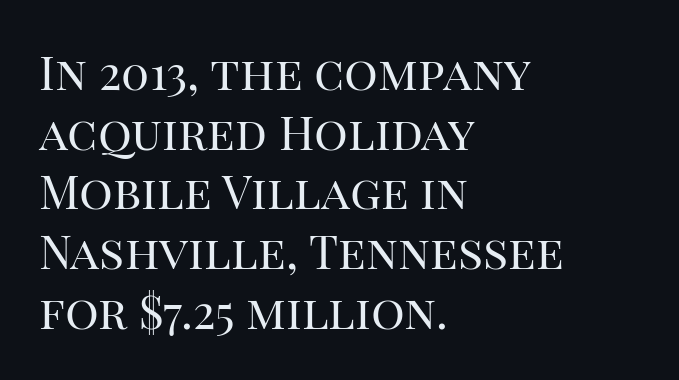
How are the letters spaced? Ordinarily, with no added tracking. Tall strokes in this sample are plumb rather than angled. Left-aligned paragraph, ragged on the right. A clean baseline with only descenders dipping below it. These lines are composed in type with serifs. A typesetter would call this proportional, since set widths differ per character.
